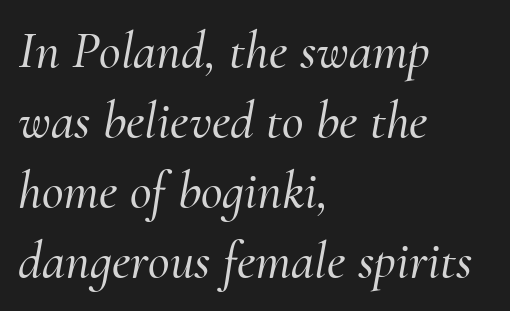
The image shows 53 px serif type, italic (leaning right); set left-aligned, normal line spacing (1.32x), normal letter spacing, not underlined; medium stroke contrast and a small x-height.
